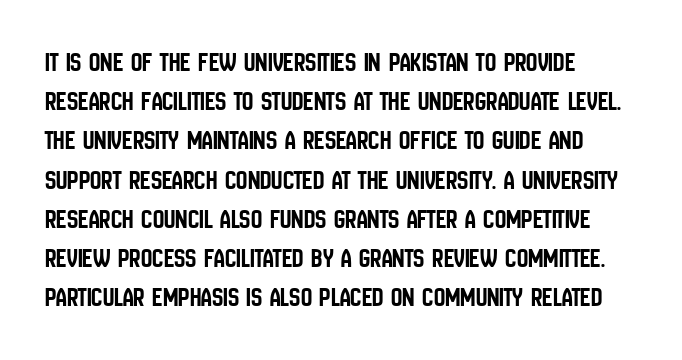
I'd call this a sans setting — the letters go barefoot. Underlining? Definitely not there. Short and long lines alike share a common starting point at left. How are the letters spaced? Ordinarily, with no added tracking.
